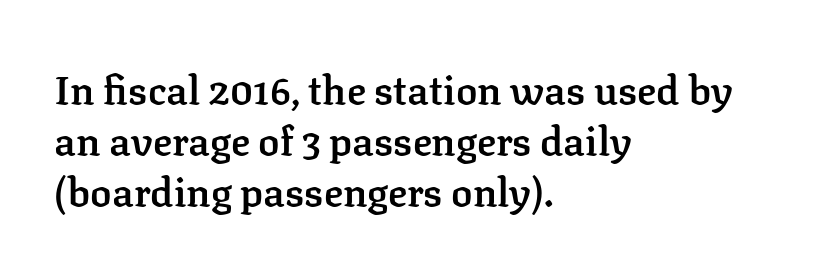
The paragraph shown leans on its left margin. Summary of weight: moderately heavy, a semibold. Are there feet on the stems? There are — it's a serif. Think of a printed novel: that variable character pitch is what you see here. The letterforms sit shoulder to shoulder at normal distance.
